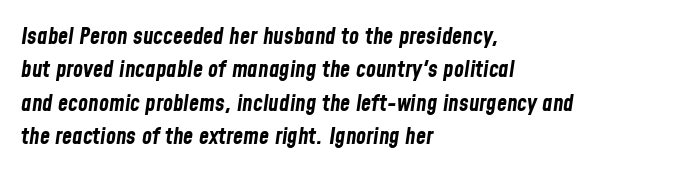
A full-strength bold gives these letters their thick strokes. Is the type slanted? Yes — the strokes lean at a clear angle. Left-aligned paragraph, ragged on the right. Whoever set this chose a conventional vertical rhythm.
